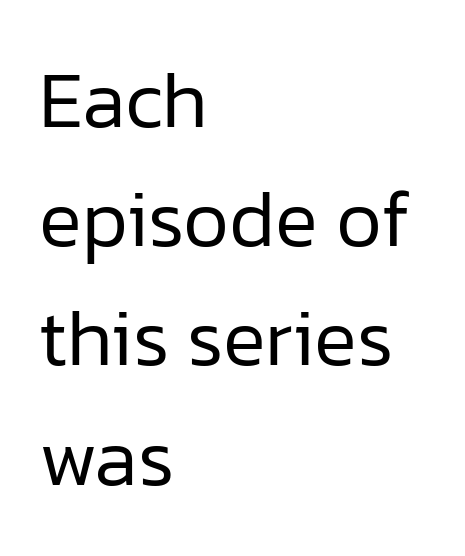
Q: Is the text bold? A: No.
Q: Is the text italic (slanted)? A: No, it is upright.
Q: Is the typeface a serif or a sans-serif typeface? A: Sans-serif.
Q: Is the text underlined? A: No.
Q: How is the paragraph aligned? A: Left-aligned.
Q: Is the spacing between letters normal or unusually wide? A: Normal.
Q: Is the spacing between lines tight, normal or loose? A: Normal.
Q: Width (condensed, normal, or wide)? A: Normal.
Q: Stroke contrast? A: Low.
Q: x-height? A: Medium.
Q: Monospaced? A: No.
